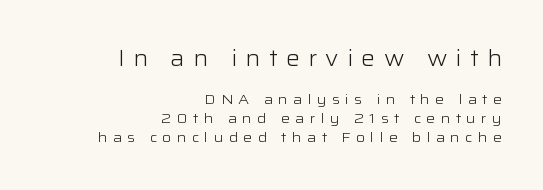
{"italic": "no", "bold": "no", "underline": "no", "align": "right", "line_spacing": "normal", "line_spacing_ratio": 1.34, "letter_spacing": "wide", "letter_spacing_em": 0.38, "larger_block": "first", "size_ratio": 1.57, "glyph_px": 22}
